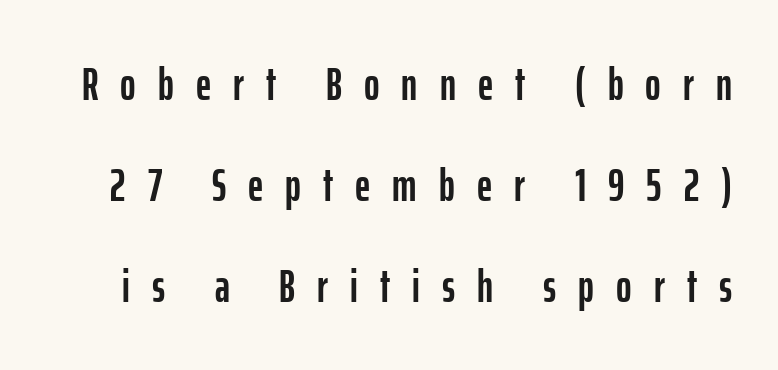
The image shows 47 px condensed sans-serif type, upright; set loose line spacing (2.15x), unusually wide letter spacing (+0.47 em), not underlined; low stroke contrast and a medium x-height.
